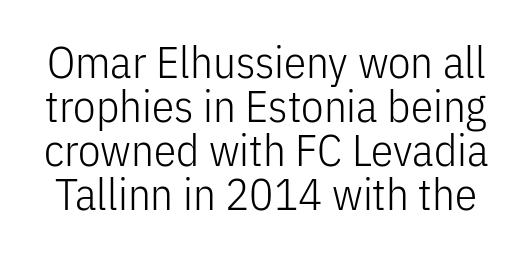
These lines are rendered in a variable-pitch font. Leading is clearly below the norm, producing a dense column. Quick note: underline off. The rendering shows plain stroke endings on the letterforms — a sans-serif design.
